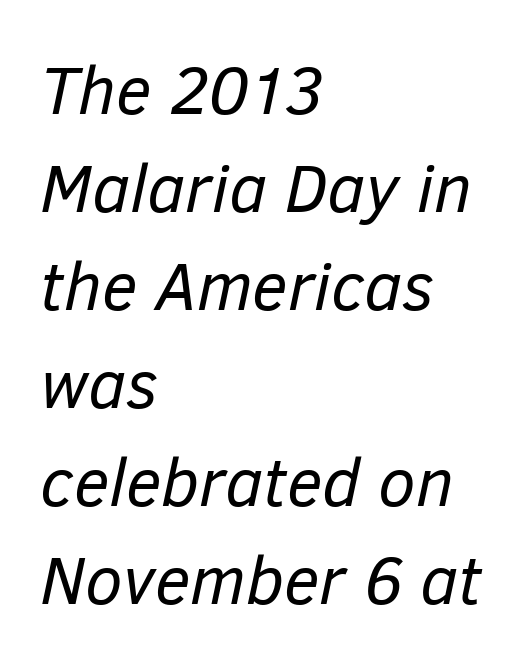
{"italic": "yes", "lean": "right", "slant_degrees": 12, "bold": "no", "weight": "regular", "width": "normal", "stroke_contrast": "low", "x_height": "medium", "monospaced": "no", "underline": "no", "align": "left", "line_spacing": "normal", "line_spacing_ratio": 1.44, "letter_spacing": "normal", "letter_spacing_em": 0.0, "glyph_px": 68}
